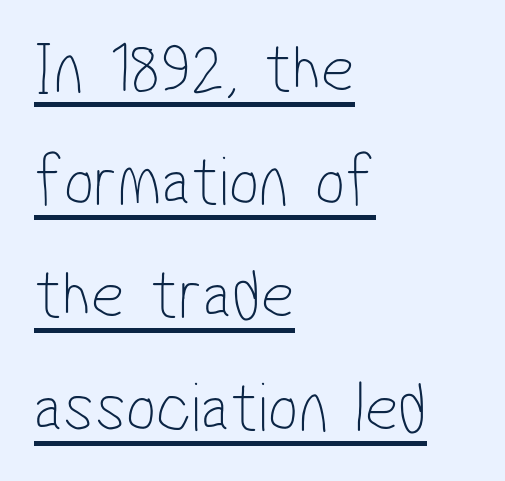
Q: Is the text bold? A: No.
Q: Is the typeface a serif or a sans-serif typeface? A: Sans-serif.
Q: Is the text underlined? A: Yes.
Q: How is the paragraph aligned? A: Left-aligned.
Q: Is the spacing between letters normal or unusually wide? A: Normal.
Q: Is the spacing between lines tight, normal or loose? A: Normal.
Q: Width (condensed, normal, or wide)? A: Condensed.
Q: Stroke contrast? A: Low.
Q: x-height? A: Medium.
Q: Monospaced? A: No.
